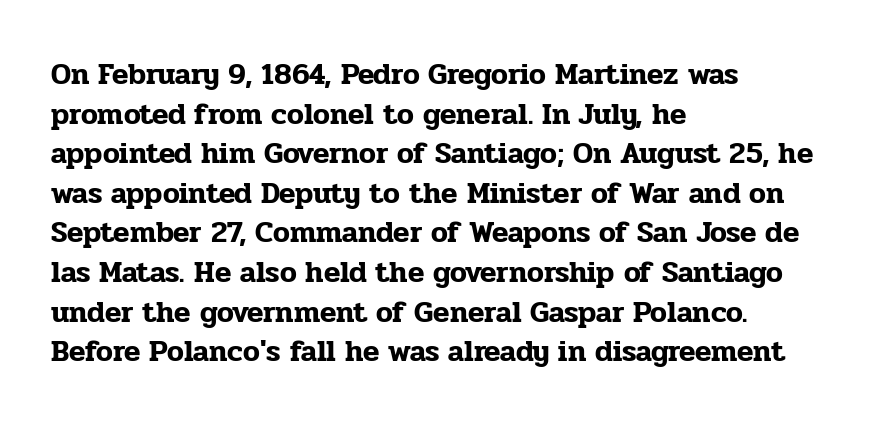
Quick note: underline off. Every character sits straight up, as roman type does. Here the designer chose a conventional face with non-uniform glyph widths. Tracking here is standard; glyphs follow each other at the usual distance.
